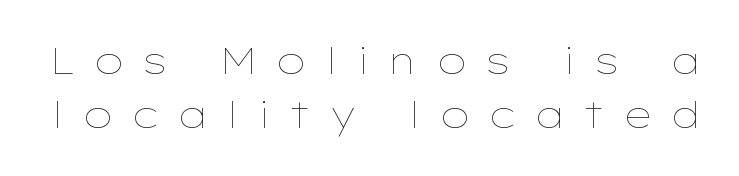
Q: Is the text bold? A: No.
Q: Is the text italic (slanted)? A: No, it is upright.
Q: Is the text underlined? A: No.
Q: Is the spacing between letters normal or unusually wide? A: Unusually wide.
Q: Is the spacing between lines tight, normal or loose? A: Normal.
Q: Width (condensed, normal, or wide)? A: Wide.
Q: Stroke contrast? A: Low.
Q: x-height? A: Medium.
Q: Monospaced? A: No.
